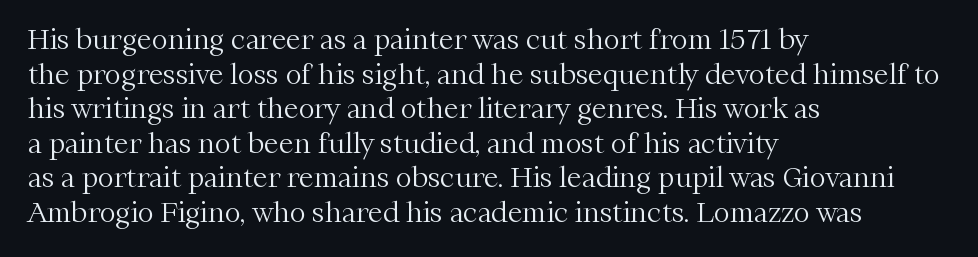
{"italic": "no", "bold": "no", "underline": "no", "align": "left", "line_spacing": "normal", "line_spacing_ratio": 1.28, "letter_spacing": "normal", "letter_spacing_em": 0.0, "glyph_px": 27}
